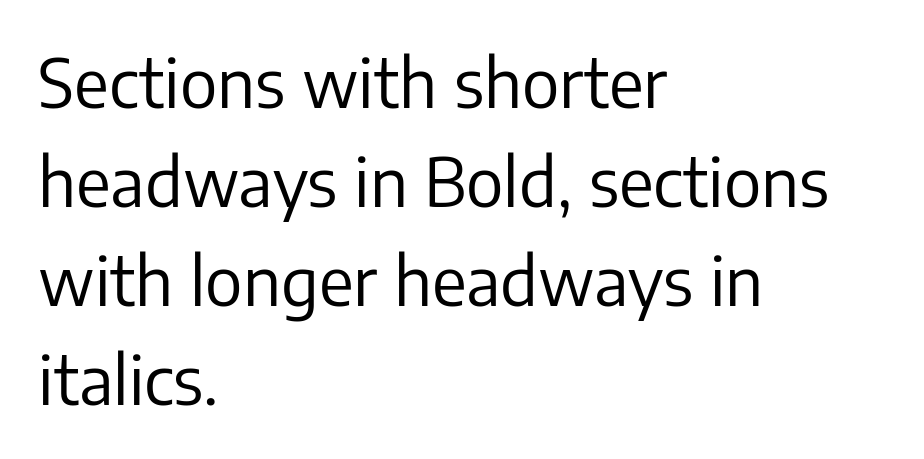
Are there feet on the stems? There aren't — it's a sans. No extra tracking has been applied to these lines. Any mark beneath the type? The region is blank. Notice how descenders clear the ascenders below comfortably — that's standard leading. The letters stand upright; this is a roman face. Short and long lines alike share a common starting point at left.
